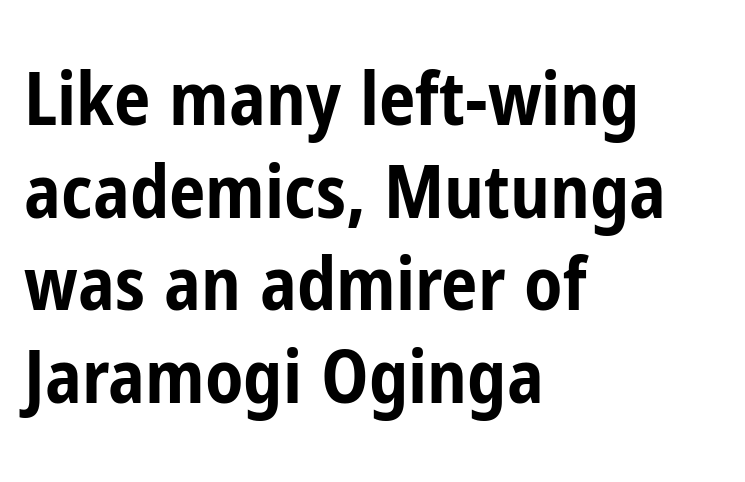
The image shows 73 px bold, condensed sans-serif type, upright; set left-aligned, normal line spacing (1.27x), normal letter spacing, not underlined; low stroke contrast and a medium x-height.
